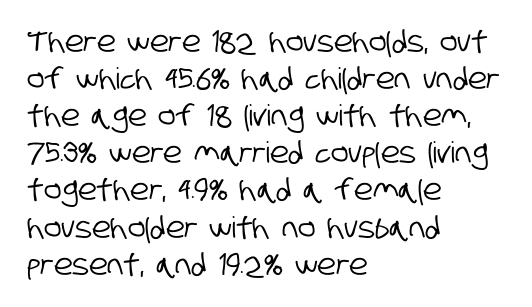
The image shows 29 px condensed sans-serif type; set left-aligned, normal line spacing (1.28x), normal letter spacing, not underlined; low stroke contrast and a large x-height.
